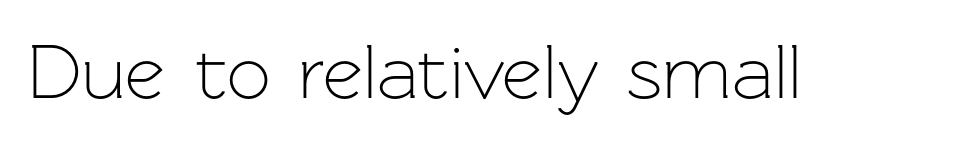
The image shows 78 px light sans-serif type, upright; set normal letter spacing, not underlined; low stroke contrast and a medium x-height.
